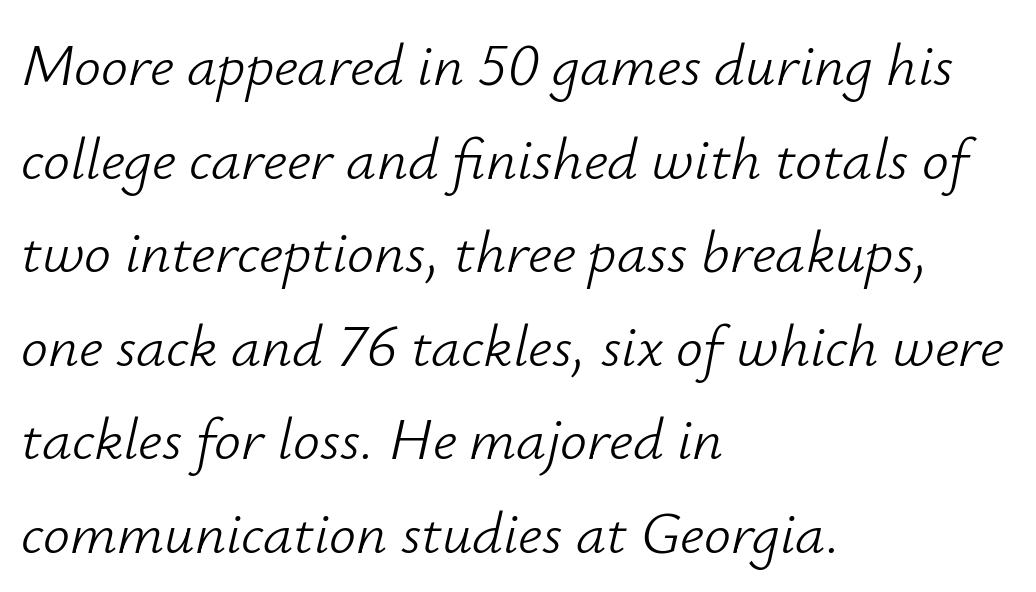
{"italic": "yes", "lean": "right", "slant_degrees": 12, "bold": "no", "weight": "light", "width": "normal", "stroke_contrast": "low", "x_height": "small", "monospaced": "no", "underline": "no", "align": "left", "line_spacing": "normal", "line_spacing_ratio": 1.56, "letter_spacing": "normal", "letter_spacing_em": 0.0, "glyph_px": 60}
